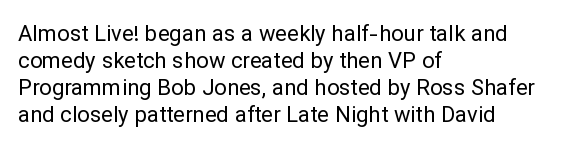
Q: Is the text bold? A: No.
Q: Is the text italic (slanted)? A: No, it is upright.
Q: Is the text underlined? A: No.
Q: How is the paragraph aligned? A: Left-aligned.
Q: Is the spacing between letters normal or unusually wide? A: Normal.
